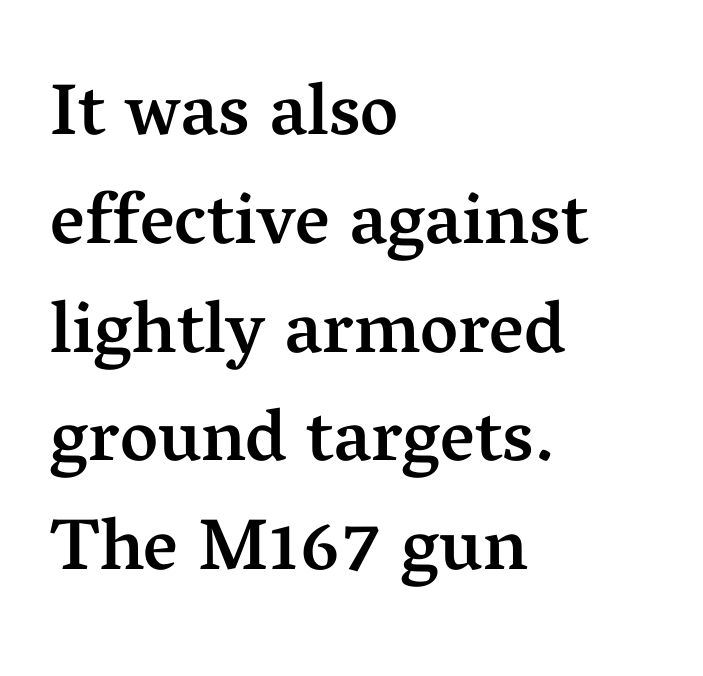
Moderately thickened strokes mark this as semibold type. Each word holds together tightly as a unit, with standard inter-letter gaps. The passage shown is typed in a proportional face where columns would drift. Bare-footed words on every line. Line starts are locked; line ends wander.
